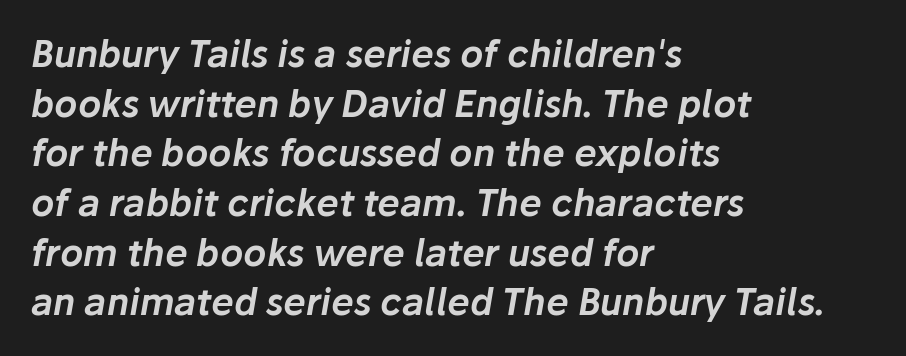
You could not count columns in this text — the font is proportionally spaced. Underlining? Definitely not there. Line beginnings align vertically; line endings do not. You can tell it's italic because the verticals aren't actually vertical. The rendering uses a moderate line-height, typical for paragraphs. Caption: standard tracking, unaltered.
